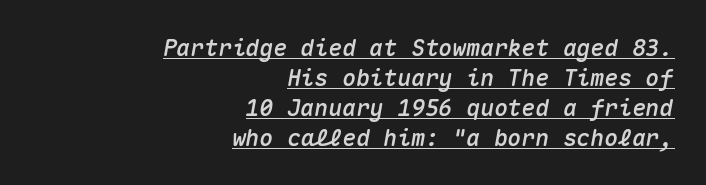
Like a heading marked for emphasis, these lines bear an underscore. These lines were composed using italics. Horizontally, the lines are justified to the trailing edge only. Look at the tracking — it's just the regular setting, nothing added.
